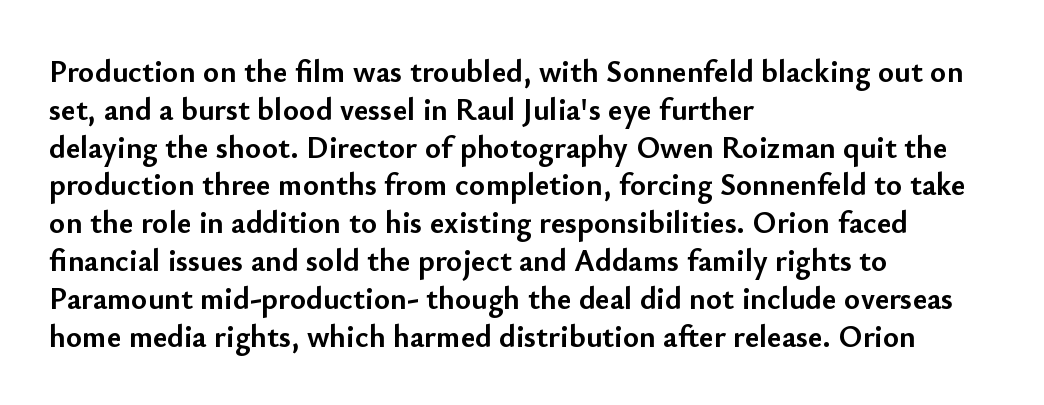
{"serif": "no", "italic": "no", "bold": "yes", "weight": "semibold", "width": "normal", "stroke_contrast": "low", "x_height": "small", "monospaced": "no", "underline": "no", "align": "left", "line_spacing_ratio": 1.22, "letter_spacing": "normal", "letter_spacing_em": 0.0, "glyph_px": 31}
